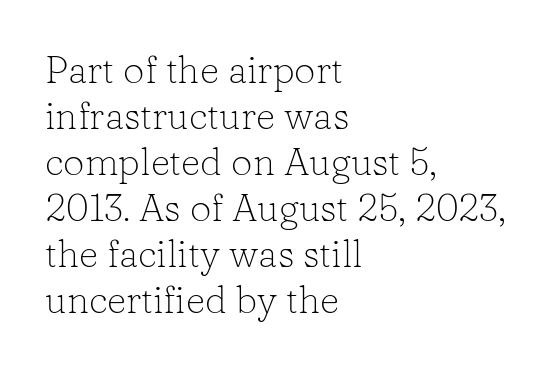
The image shows 38 px light serif type, upright; set left-aligned, line spacing 1.21x, normal letter spacing, not underlined; low stroke contrast and a medium x-height.
